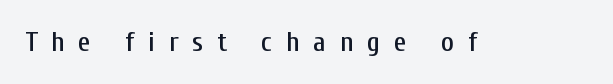
Q: Is the text italic (slanted)? A: No, it is upright.
Q: Is the typeface a serif or a sans-serif typeface? A: Sans-serif.
Q: Is the text underlined? A: No.
Q: Is the spacing between letters normal or unusually wide? A: Unusually wide.
Q: Width (condensed, normal, or wide)? A: Condensed.
Q: Stroke contrast? A: Low.
Q: x-height? A: Medium.
Q: Monospaced? A: No.
